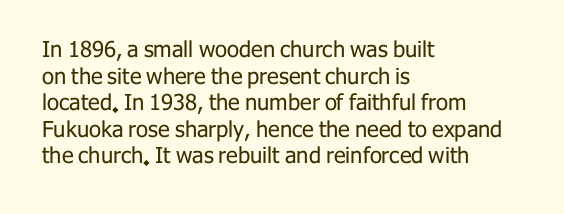
The face used here is rendered with its standard letterfit. The rag falls on the right side of this text block. The typeface has the unassuming heft of standard copy or less. Italic: no, the glyphs are upright roman.
